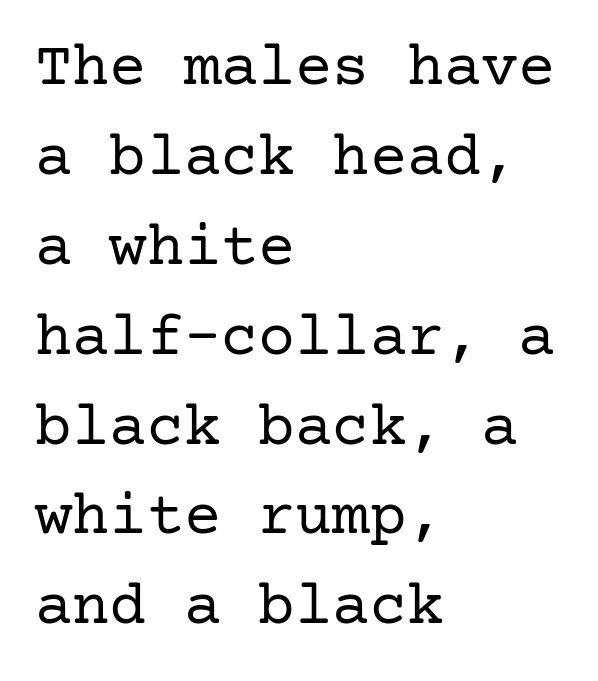
Ordinary non-slanted type is in use. Descenders hang freely into open space. Check where the strokes stop: tiny serifs finish them off. On a weight scale, this lands at 450 or below. The typesetter chose a ragged-right arrangement here. Between one letter and the next there's only the usual sliver of space.
